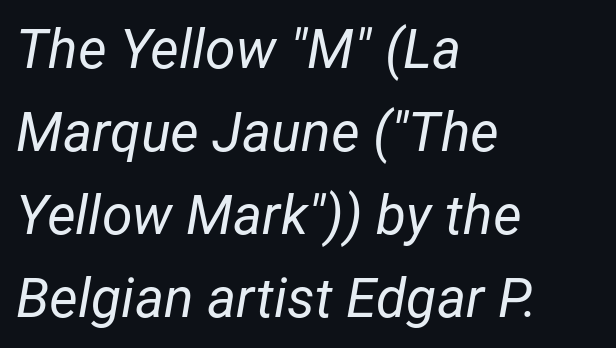
The image shows 55 px regular-weight type, italic (leaning right); set left-aligned, normal line spacing (1.51x), normal letter spacing, not underlined; low stroke contrast and a medium x-height.
